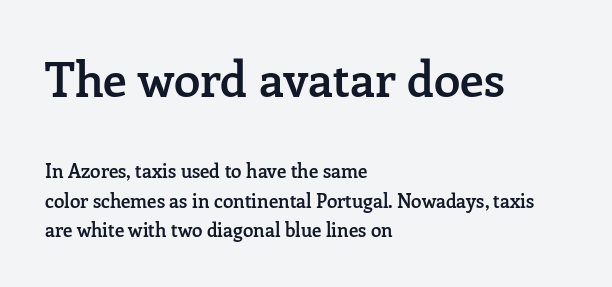
Q: Is the text bold? A: Semi-bold.
Q: Is the text italic (slanted)? A: No, it is upright.
Q: Is the typeface a serif or a sans-serif typeface? A: Serif.
Q: Is the text underlined? A: No.
Q: How is the paragraph aligned? A: Left-aligned.
Q: Is the spacing between letters normal or unusually wide? A: Normal.
Q: Is the spacing between lines tight, normal or loose? A: Normal.
Q: Which block of text is set in a larger size, the first (top) or the second (bottom)? A: The first (top) one.
Q: Width (condensed, normal, or wide)? A: Normal.
Q: Stroke contrast? A: Low.
Q: x-height? A: Medium.
Q: Monospaced? A: No.
